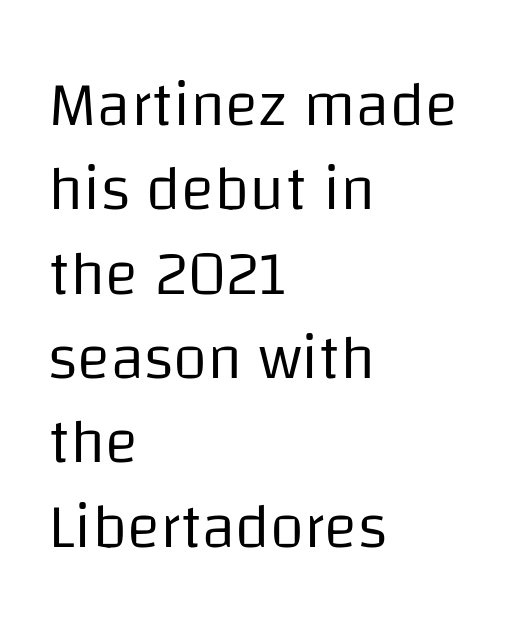
The image shows 62 px regular-weight sans-serif type, upright; set left-aligned, normal line spacing (1.36x), normal letter spacing, not underlined; low stroke contrast and a large x-height.
